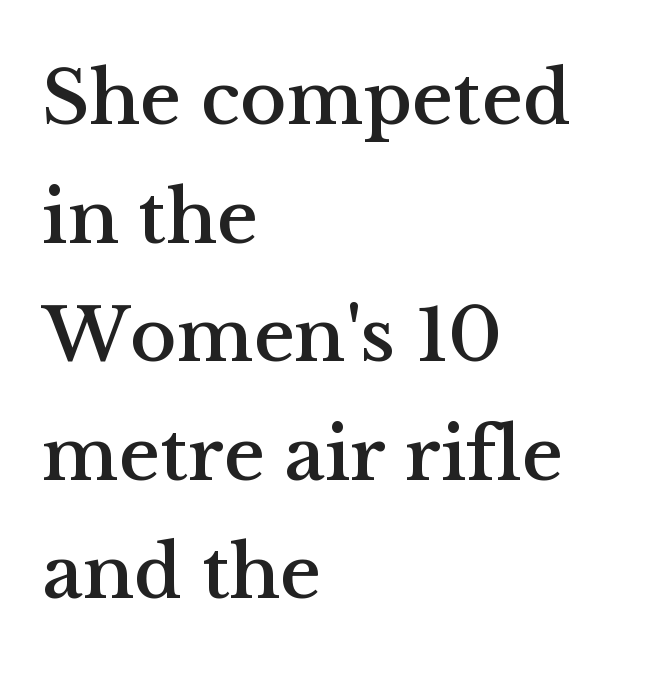
{"serif": "yes", "italic": "no", "width": "normal", "stroke_contrast": "medium", "x_height": "medium", "monospaced": "no", "underline": "no", "align": "left", "line_spacing": "normal", "line_spacing_ratio": 1.52, "letter_spacing": "normal", "letter_spacing_em": 0.0, "glyph_px": 78}
